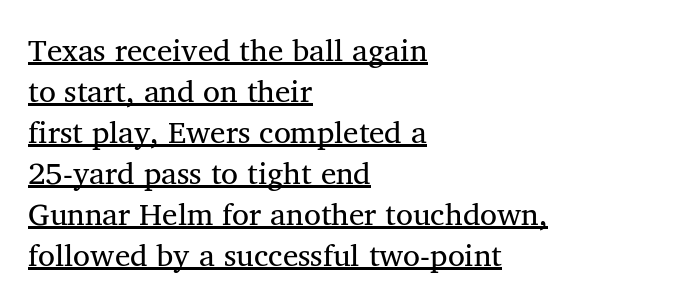
Is this a sans? No — the strokes have serifs. These lines are set flush left with a ragged right edge. Looks like someone drew a line under every word here. Glyph-to-glyph distance matches everyday printed text. The letters advance in unequal steps, a hallmark of proportional type.
